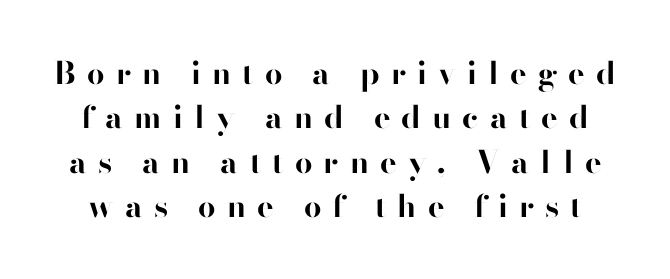
Q: Is the text bold? A: Yes.
Q: Is the text italic (slanted)? A: No, it is upright.
Q: Is the typeface a serif or a sans-serif typeface? A: Sans-serif.
Q: Is the text underlined? A: No.
Q: Is the spacing between letters normal or unusually wide? A: Unusually wide.
Q: Is the spacing between lines tight, normal or loose? A: Normal.
Q: Width (condensed, normal, or wide)? A: Normal.
Q: Stroke contrast? A: High.
Q: x-height? A: Small.
Q: Monospaced? A: No.
